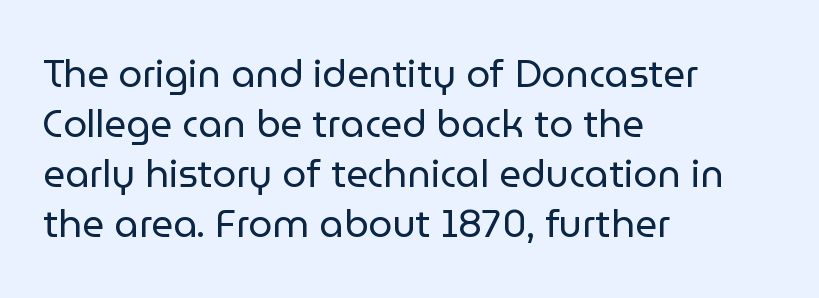
{"serif": "no", "italic": "no", "bold": "no", "weight": "regular", "width": "normal", "stroke_contrast": "low", "x_height": "medium", "monospaced": "no", "underline": "no", "align": "left", "line_spacing": "normal", "line_spacing_ratio": 1.32, "letter_spacing": "normal", "letter_spacing_em": 0.0, "glyph_px": 38}
